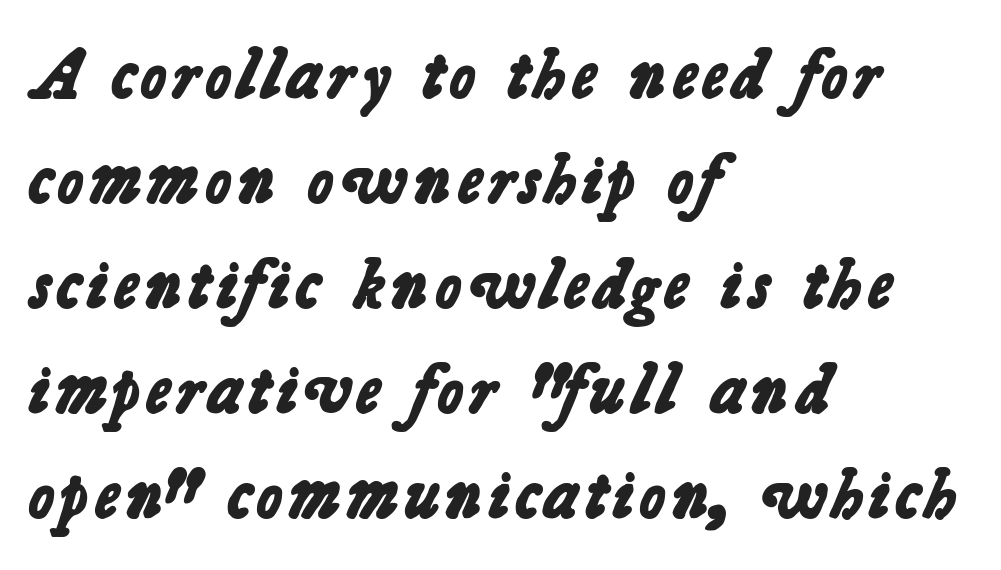
{"serif": "no", "bold": "yes", "weight": "bold", "width": "normal", "stroke_contrast": "low", "x_height": "medium", "monospaced": "no", "underline": "no", "align": "left", "line_spacing": "normal", "line_spacing_ratio": 1.48, "letter_spacing": "normal", "letter_spacing_em": 0.0, "glyph_px": 71}
